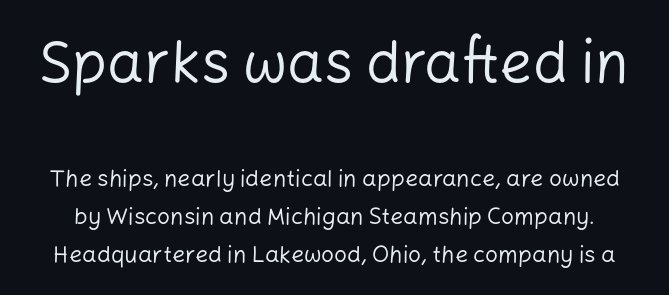
Q: Is the text bold? A: No.
Q: Is the text italic (slanted)? A: No, it is upright.
Q: Is the typeface a serif or a sans-serif typeface? A: Sans-serif.
Q: Is the text underlined? A: No.
Q: Is the spacing between letters normal or unusually wide? A: Normal.
Q: Is the spacing between lines tight, normal or loose? A: Normal.
Q: Which block of text is set in a larger size, the first (top) or the second (bottom)? A: The first (top) one.
Q: Width (condensed, normal, or wide)? A: Normal.
Q: Stroke contrast? A: Low.
Q: x-height? A: Medium.
Q: Monospaced? A: No.
